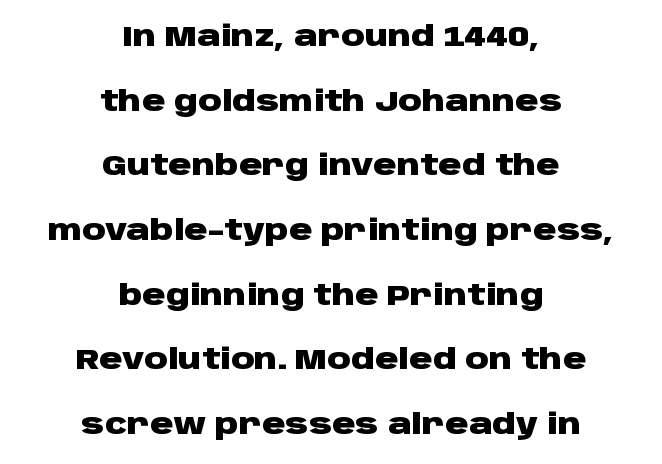
{"serif": "no", "italic": "no", "bold": "yes", "weight": "heavy", "width": "wide", "stroke_contrast": "low", "x_height": "large", "monospaced": "no", "underline": "no", "align": "center", "line_spacing": "loose", "line_spacing_ratio": 2.23, "letter_spacing": "normal", "letter_spacing_em": 0.0, "glyph_px": 29}
